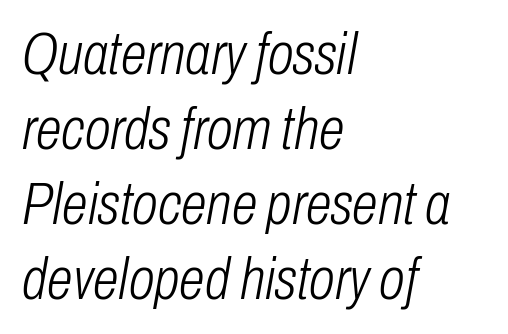
{"italic": "yes", "lean": "right", "slant_degrees": 10, "bold": "no", "weight": "light", "width": "condensed", "stroke_contrast": "low", "x_height": "medium", "monospaced": "no", "underline": "no", "align": "left", "line_spacing": "normal", "line_spacing_ratio": 1.27, "letter_spacing": "normal", "letter_spacing_em": 0.0, "glyph_px": 59}
